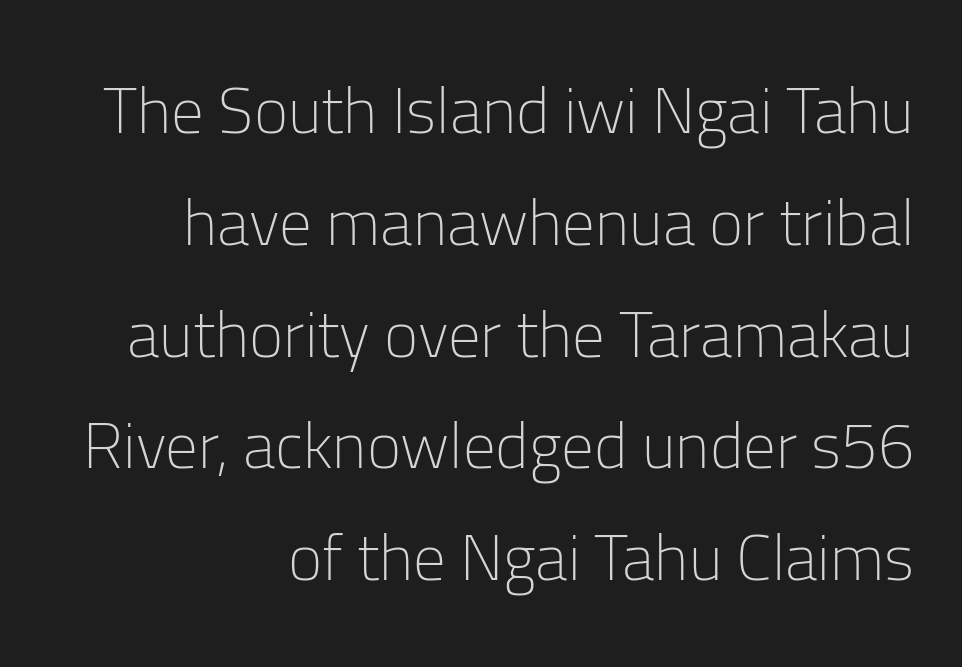
The image shows 65 px light sans-serif type, upright; set right-aligned, line spacing 1.72x, normal letter spacing, not underlined; low stroke contrast and a medium x-height.
